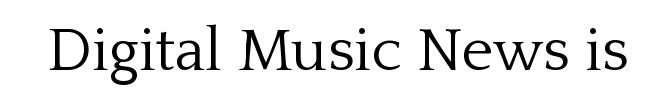
The words here are not underlined. Bold? No — there's no thickening of the strokes. Letter spacing: default. Observe the serifs anchoring each vertical stroke in this sample.
